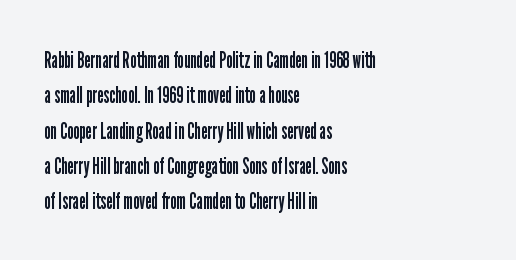
Tracking value appears to be zero — textbook default spacing. Posture: straight, roman, zero tilt. Leftover space on each line is placed entirely after the last word. This is not heavy type; no bold has been used.
